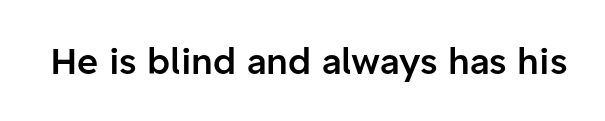
Q: Is the text bold? A: Semi-bold.
Q: Is the text italic (slanted)? A: No, it is upright.
Q: Is the typeface a serif or a sans-serif typeface? A: Sans-serif.
Q: Is the text underlined? A: No.
Q: Is the spacing between letters normal or unusually wide? A: Normal.
Q: Width (condensed, normal, or wide)? A: Normal.
Q: Stroke contrast? A: Low.
Q: x-height? A: Medium.
Q: Monospaced? A: No.
